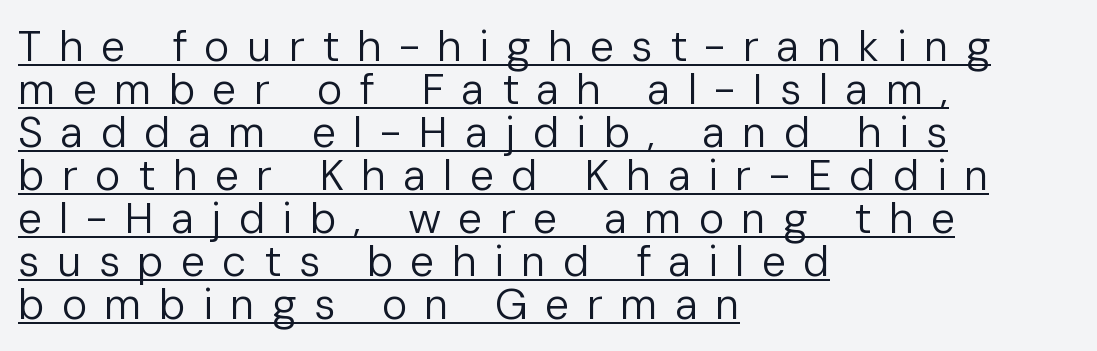
The image shows 43 px regular-weight sans-serif type, upright; set left-aligned, tight line spacing (1.0x), unusually wide letter spacing (+0.4 em), underlined; low stroke contrast and a medium x-height.
